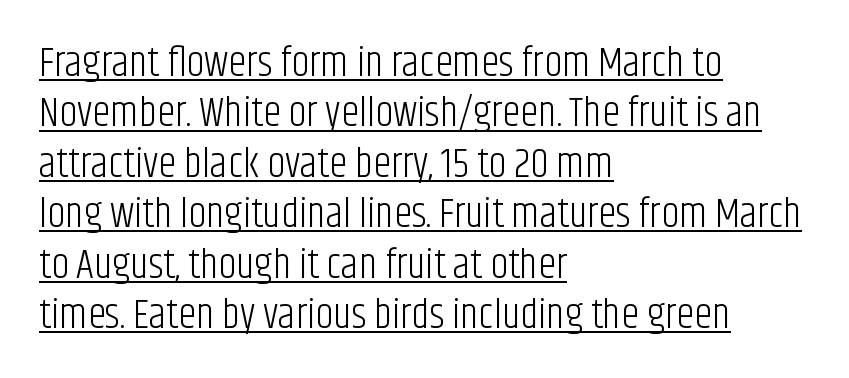
{"serif": "no", "italic": "no", "bold": "no", "weight": "light", "width": "condensed", "stroke_contrast": "low", "x_height": "large", "monospaced": "no", "underline": "yes", "align": "left", "line_spacing_ratio": 1.23, "letter_spacing": "normal", "letter_spacing_em": 0.0, "glyph_px": 41}
